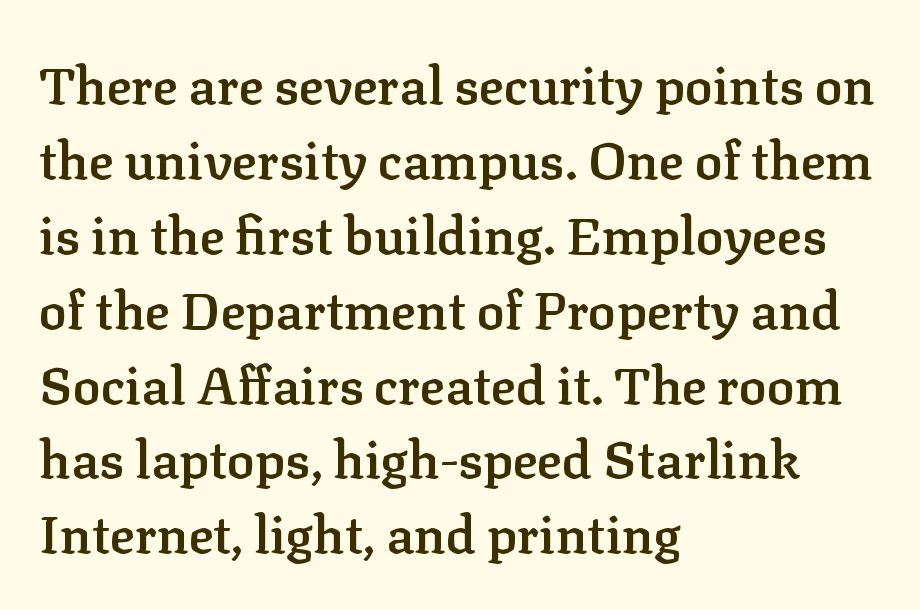
Successive baselines arrive at the customary interval. This is the in-between weight designers call semibold or demi. The passage shown has conventional tracking throughout. Proportional: the letters do not fall into vertical columns.
